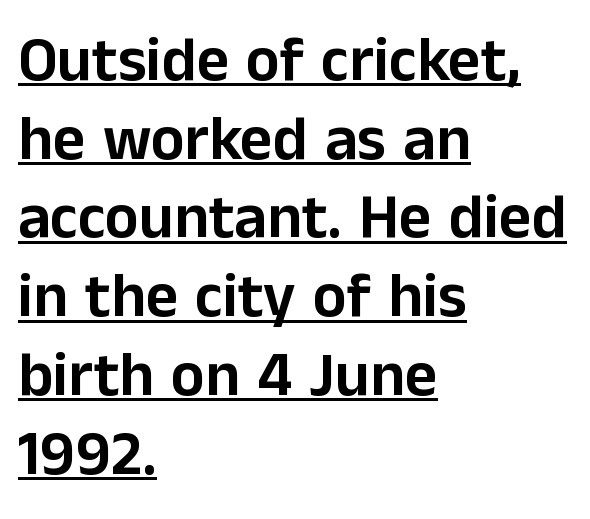
Q: Is the text italic (slanted)? A: No, it is upright.
Q: Is the typeface a serif or a sans-serif typeface? A: Sans-serif.
Q: Is the text underlined? A: Yes.
Q: How is the paragraph aligned? A: Left-aligned.
Q: Is the spacing between letters normal or unusually wide? A: Normal.
Q: Is the spacing between lines tight, normal or loose? A: Normal.
Q: Width (condensed, normal, or wide)? A: Normal.
Q: Stroke contrast? A: Low.
Q: x-height? A: Medium.
Q: Monospaced? A: No.
